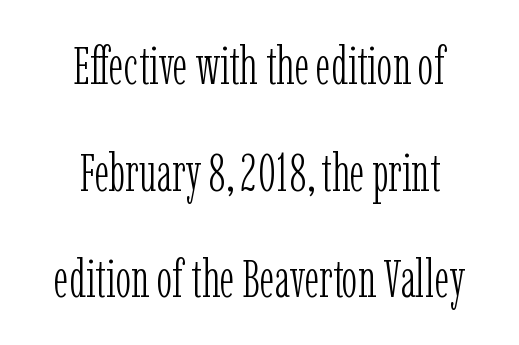
{"serif": "yes", "italic": "no", "bold": "no", "weight": "light", "width": "condensed", "stroke_contrast": "low", "x_height": "medium", "monospaced": "no", "underline": "no", "align": "center", "line_spacing": "loose", "line_spacing_ratio": 2.01, "letter_spacing": "normal", "letter_spacing_em": 0.0, "glyph_px": 53}
